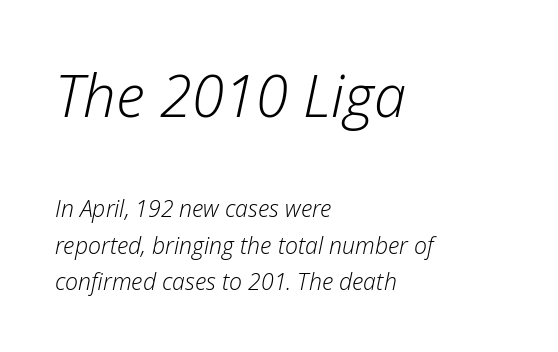
Q: Is the text bold? A: No.
Q: Is the text italic (slanted)? A: Yes, it leans right by about 12 degrees.
Q: Is the text underlined? A: No.
Q: How is the paragraph aligned? A: Left-aligned.
Q: Is the spacing between letters normal or unusually wide? A: Normal.
Q: Is the spacing between lines tight, normal or loose? A: Normal.
Q: Which block of text is set in a larger size, the first (top) or the second (bottom)? A: The first (top) one.
Q: Width (condensed, normal, or wide)? A: Normal.
Q: Stroke contrast? A: Low.
Q: x-height? A: Medium.
Q: Monospaced? A: No.
